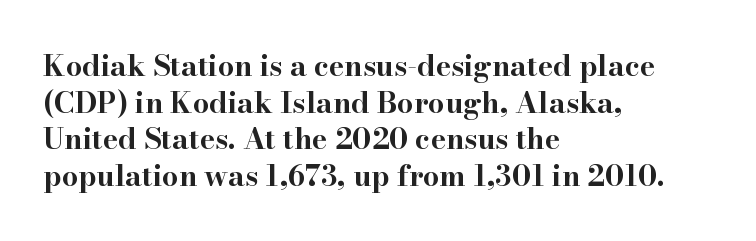
How heavy is the stroke? Heavy — this is a bold. The face used here is seriffed, in the tradition of book romans. Characters remain perfectly vertical along every line. The space directly below the letters is spotless. Spacing verdict: proportional, widths tailored to each character. The rendering uses a moderate line-height, typical for paragraphs.
